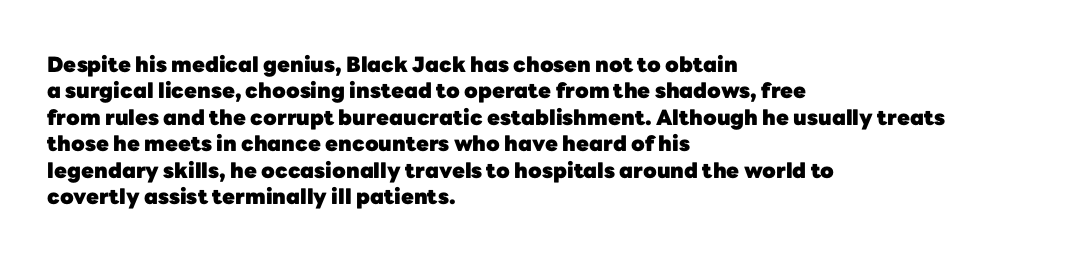
The image shows 21 px bold type, upright; set left-aligned, normal line spacing (1.26x), normal letter spacing, not underlined.
